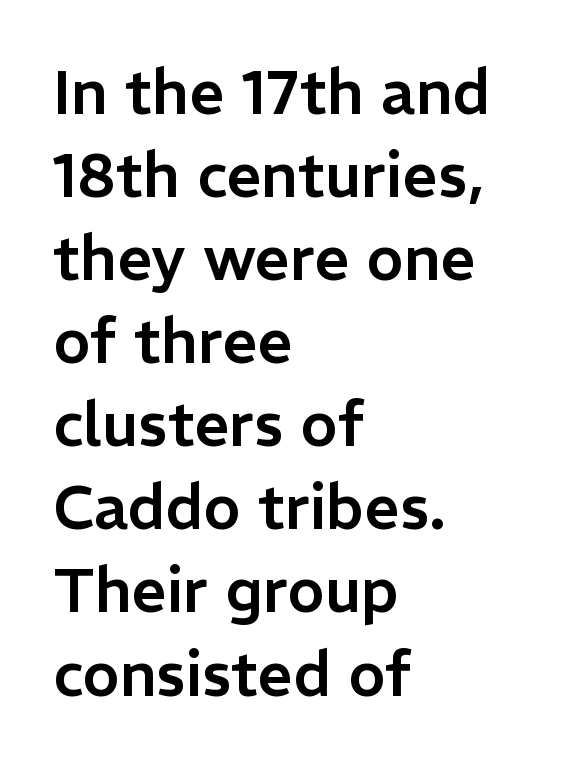
The image shows 62 px sans-serif type, upright; set left-aligned, normal line spacing (1.34x), normal letter spacing, not underlined; low stroke contrast and a medium x-height.
